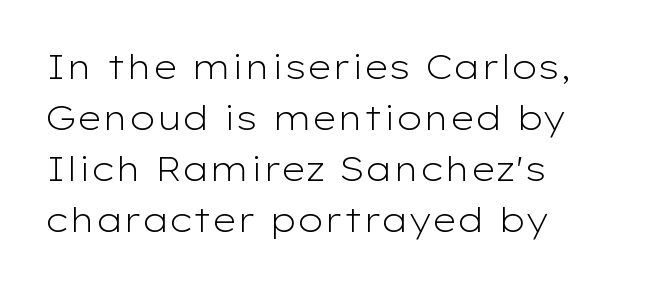
Q: Is the text bold? A: No.
Q: Is the text italic (slanted)? A: No, it is upright.
Q: Is the typeface a serif or a sans-serif typeface? A: Sans-serif.
Q: Is the text underlined? A: No.
Q: How is the paragraph aligned? A: Left-aligned.
Q: Is the spacing between letters normal or unusually wide? A: Normal.
Q: Is the spacing between lines tight, normal or loose? A: Normal.
Q: Width (condensed, normal, or wide)? A: Wide.
Q: Stroke contrast? A: Low.
Q: x-height? A: Medium.
Q: Monospaced? A: No.
